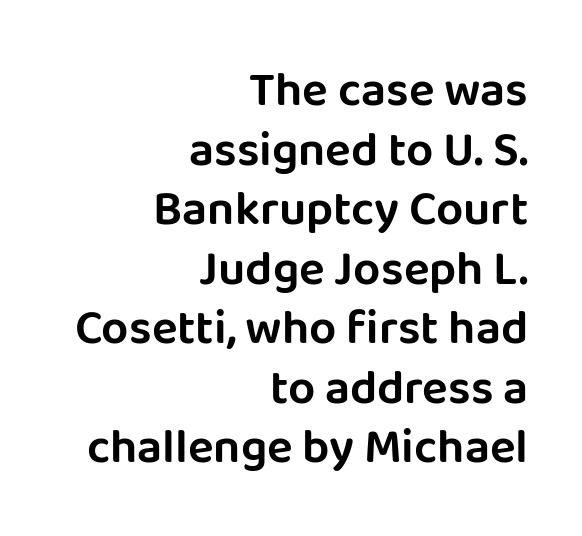
Q: Is the text italic (slanted)? A: No, it is upright.
Q: Is the typeface a serif or a sans-serif typeface? A: Sans-serif.
Q: Is the text underlined? A: No.
Q: How is the paragraph aligned? A: Right-aligned.
Q: Is the spacing between letters normal or unusually wide? A: Normal.
Q: Width (condensed, normal, or wide)? A: Normal.
Q: Stroke contrast? A: Low.
Q: x-height? A: Large.
Q: Monospaced? A: No.
